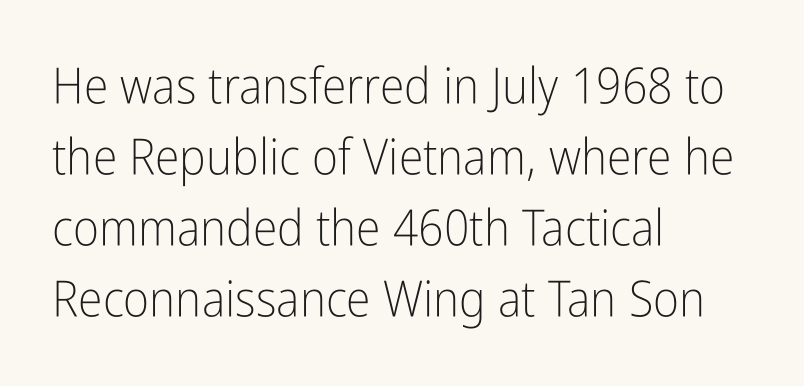
The image shows 50 px light, condensed sans-serif type, upright; set left-aligned, normal line spacing (1.42x), normal letter spacing, not underlined; low stroke contrast and a medium x-height.
